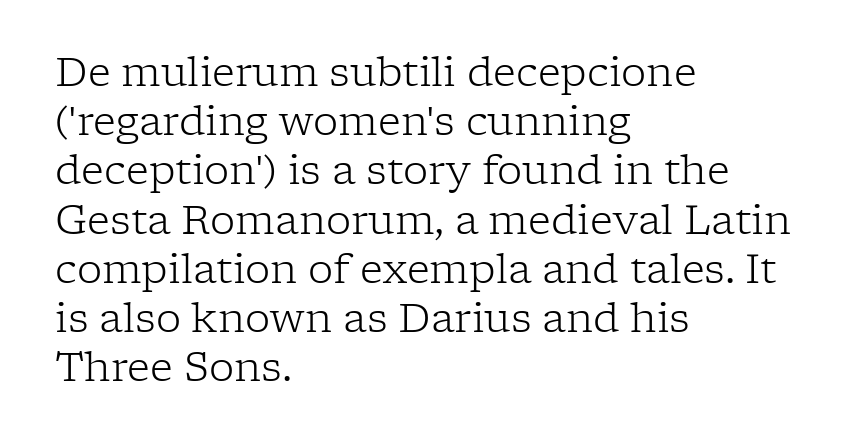
If you drew a ruler down the left edge, every line would touch it. The gap between lines stays unmarked. Vertical stems look standard width or narrower in stroke. Stroke terminals: seriffed.
